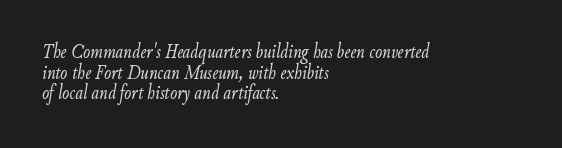
{"italic": "yes", "lean": "right", "slant_degrees": 9, "bold": "no", "underline": "no", "align": "left", "line_spacing": "tight", "line_spacing_ratio": 0.98, "letter_spacing": "normal", "letter_spacing_em": 0.0, "glyph_px": 21}
